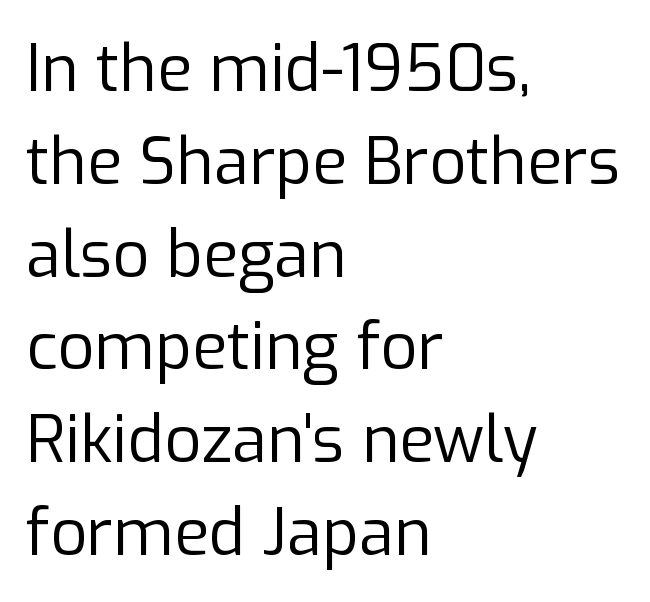
The image shows 64 px regular-weight sans-serif type, upright; set left-aligned, normal line spacing (1.45x), normal letter spacing, not underlined; low stroke contrast and a medium x-height.
